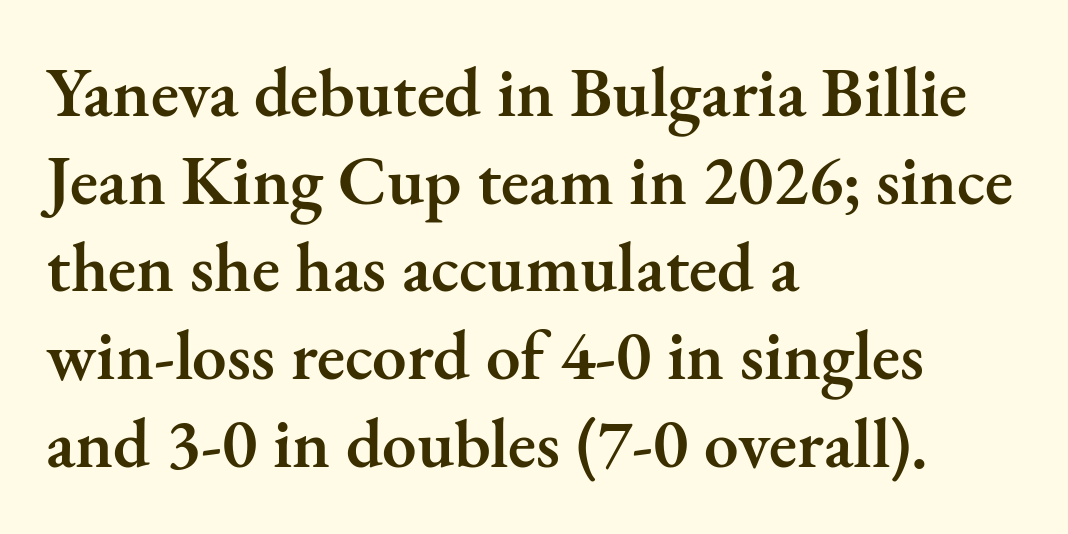
Q: Is the text bold? A: Semi-bold.
Q: Is the text italic (slanted)? A: No, it is upright.
Q: Is the typeface a serif or a sans-serif typeface? A: Serif.
Q: Is the text underlined? A: No.
Q: How is the paragraph aligned? A: Left-aligned.
Q: Is the spacing between letters normal or unusually wide? A: Normal.
Q: Is the spacing between lines tight, normal or loose? A: Normal.
Q: Width (condensed, normal, or wide)? A: Normal.
Q: Stroke contrast? A: Medium.
Q: x-height? A: Small.
Q: Monospaced? A: No.
